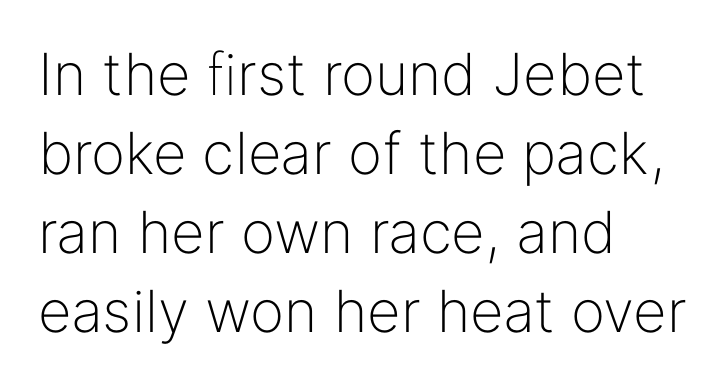
These lines were composed using upright roman letters. This rendering leaves character spacing at its baseline value. Alignment: flush left. These lines are rendered in a variable-pitch font.
